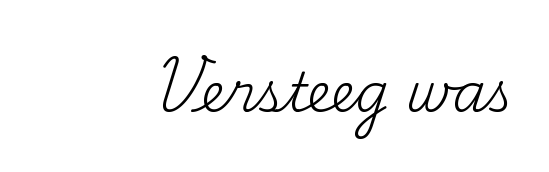
The image shows 54 px regular-weight serif type; set normal letter spacing, not underlined; medium stroke contrast and a small x-height.
